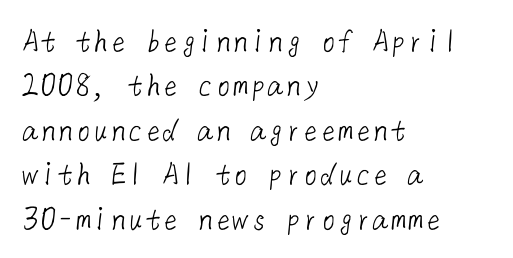
{"serif": "no", "bold": "no", "weight": "light", "width": "normal", "stroke_contrast": "low", "x_height": "medium", "underline": "no", "align": "left", "line_spacing": "normal", "line_spacing_ratio": 1.27, "letter_spacing": "normal", "letter_spacing_em": 0.0, "glyph_px": 35}
